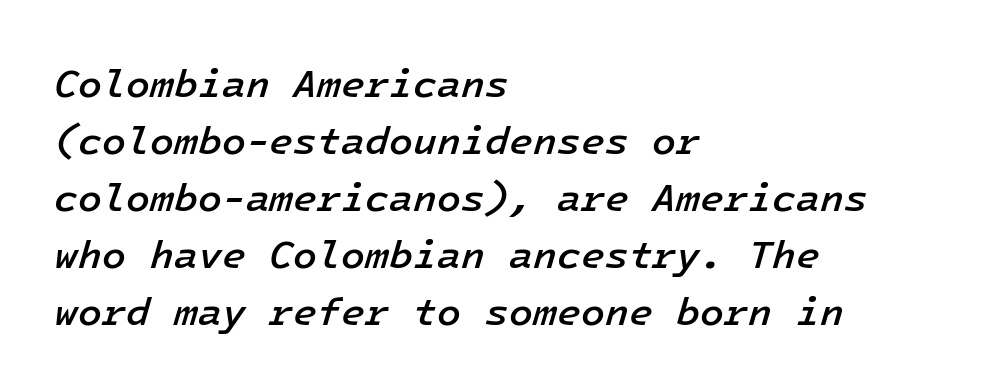
Evenly set lines give the paragraph a standard silhouette. Does extra space separate the letters? No, they use regular spacing. Clear beneath every line of the passage. This is moderately heavy type, rendered in semibold. The paragraph shown leans on its left margin.
